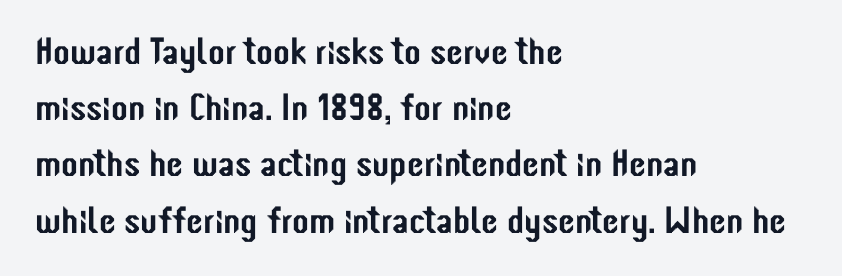
A normal amount of white space separates one row of letters from the next. Default kerning and tracking; the words read as compact shapes. Horizontal alignment here is leftward, the default for most running prose. A typesetter would call this proportional, since set widths differ per character. Examine the stroke ends and you'll find no serifs. This is roman type, the default non-slanted kind.
